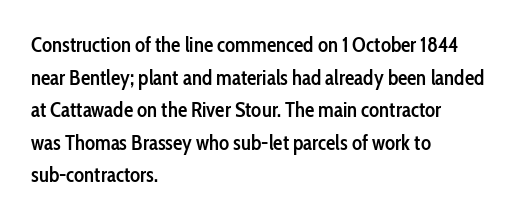
{"italic": "no", "bold": "semi", "underline": "no", "align": "left", "line_spacing": "normal", "line_spacing_ratio": 1.55, "letter_spacing": "normal", "letter_spacing_em": 0.0, "glyph_px": 21}
